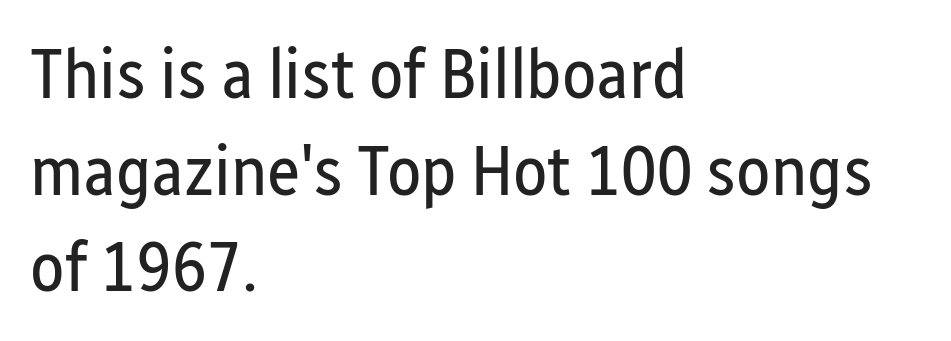
The image shows 71 px regular-weight, condensed sans-serif type, upright; set left-aligned, normal line spacing (1.36x), normal letter spacing, not underlined; low stroke contrast and a medium x-height.
